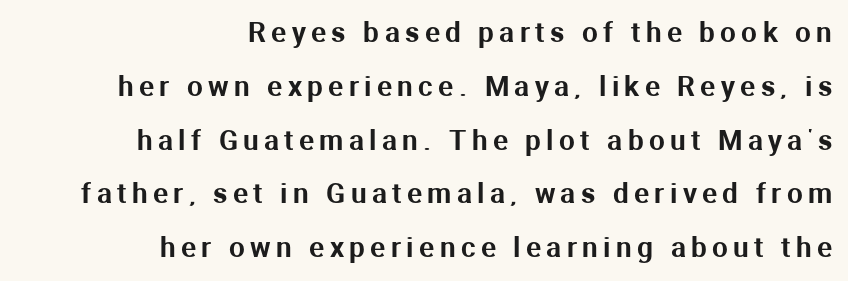
{"serif": "no", "italic": "no", "width": "normal", "stroke_contrast": "medium", "x_height": "medium", "monospaced": "no", "underline": "no", "align": "right", "line_spacing": "loose", "line_spacing_ratio": 1.92, "glyph_px": 28}
